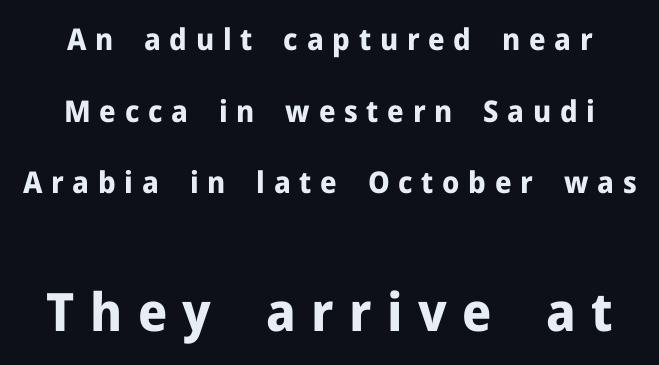
Q: Is the text bold? A: Yes.
Q: Is the text italic (slanted)? A: No, it is upright.
Q: Is the typeface a serif or a sans-serif typeface? A: Sans-serif.
Q: Is the text underlined? A: No.
Q: Is the spacing between letters normal or unusually wide? A: Unusually wide.
Q: Is the spacing between lines tight, normal or loose? A: Loose.
Q: Which block of text is set in a larger size, the first (top) or the second (bottom)? A: The second (bottom) one.
Q: Width (condensed, normal, or wide)? A: Normal.
Q: Stroke contrast? A: Low.
Q: x-height? A: Medium.
Q: Monospaced? A: No.
